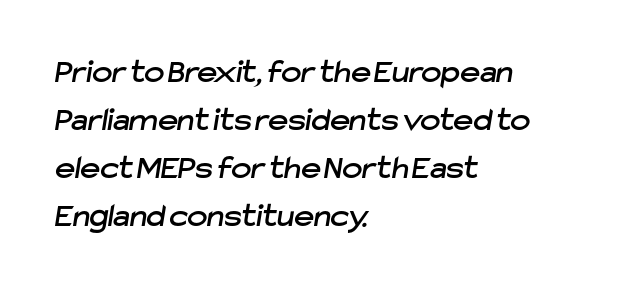
Q: Is the typeface a serif or a sans-serif typeface? A: Sans-serif.
Q: Is the text underlined? A: No.
Q: How is the paragraph aligned? A: Left-aligned.
Q: Is the spacing between letters normal or unusually wide? A: Normal.
Q: Is the spacing between lines tight, normal or loose? A: Normal.
Q: Width (condensed, normal, or wide)? A: Normal.
Q: Stroke contrast? A: Low.
Q: x-height? A: Medium.
Q: Monospaced? A: No.
